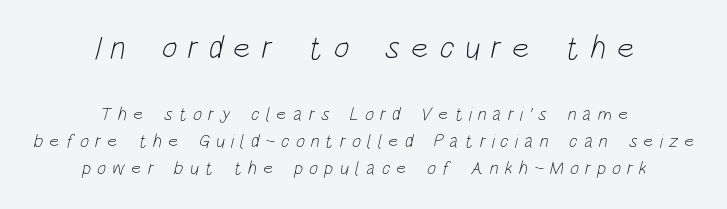
Q: Is the text bold? A: No.
Q: Is the typeface a serif or a sans-serif typeface? A: Sans-serif.
Q: Is the text underlined? A: No.
Q: How is the paragraph aligned? A: Centered.
Q: Is the spacing between letters normal or unusually wide? A: Unusually wide.
Q: Is the spacing between lines tight, normal or loose? A: Normal.
Q: Which block of text is set in a larger size, the first (top) or the second (bottom)? A: The first (top) one.
Q: Width (condensed, normal, or wide)? A: Condensed.
Q: Stroke contrast? A: Low.
Q: x-height? A: Large.
Q: Monospaced? A: No.
